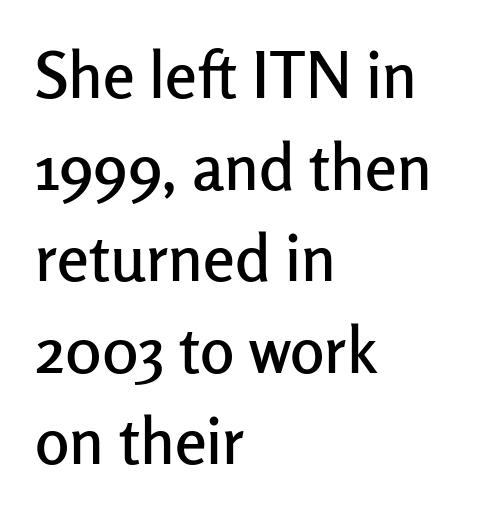
The image shows 64 px sans-serif type, upright; set left-aligned, normal line spacing (1.43x), normal letter spacing, not underlined; low stroke contrast and a medium x-height.
